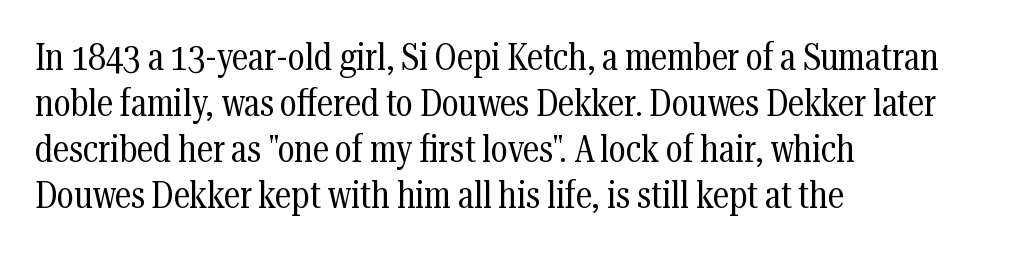
The characters are drawn with everyday or finer stroke widths. The rendering shows small feet on the letterforms — a serif design. Note the varied advance widths — an 'i' is clearly narrower than an 'm'. Style check: upright. Which margin do the lines hug? The left one — the right edge is uneven.
